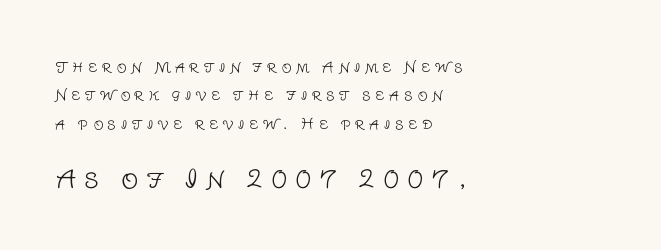
Q: Is the text bold? A: No.
Q: Is the text italic (slanted)? A: Yes.
Q: Is the text underlined? A: No.
Q: How is the paragraph aligned? A: Left-aligned.
Q: Is the spacing between letters normal or unusually wide? A: Unusually wide.
Q: Is the spacing between lines tight, normal or loose? A: Loose.
Q: Which block of text is set in a larger size, the first (top) or the second (bottom)? A: The second (bottom) one.
